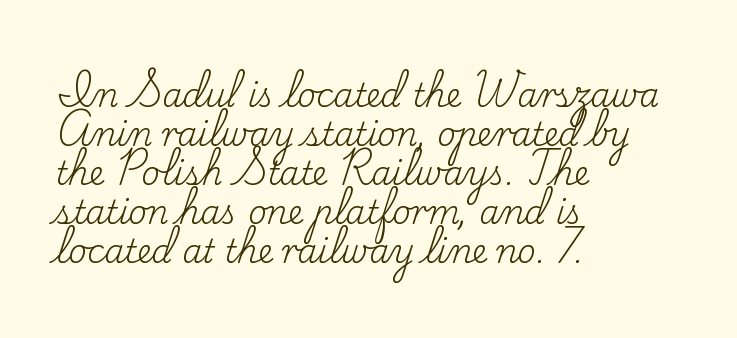
{"serif": "yes", "bold": "no", "weight": "regular", "width": "normal", "stroke_contrast": "low", "x_height": "small", "monospaced": "no", "underline": "no", "align": "left", "line_spacing_ratio": 1.22, "letter_spacing": "normal", "letter_spacing_em": 0.0, "glyph_px": 32}
